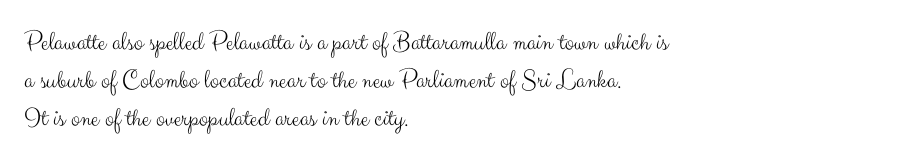
Q: Is the text bold? A: No.
Q: Is the text italic (slanted)? A: Yes.
Q: Is the text underlined? A: No.
Q: How is the paragraph aligned? A: Left-aligned.
Q: Is the spacing between letters normal or unusually wide? A: Normal.
Q: Is the spacing between lines tight, normal or loose? A: Normal.
